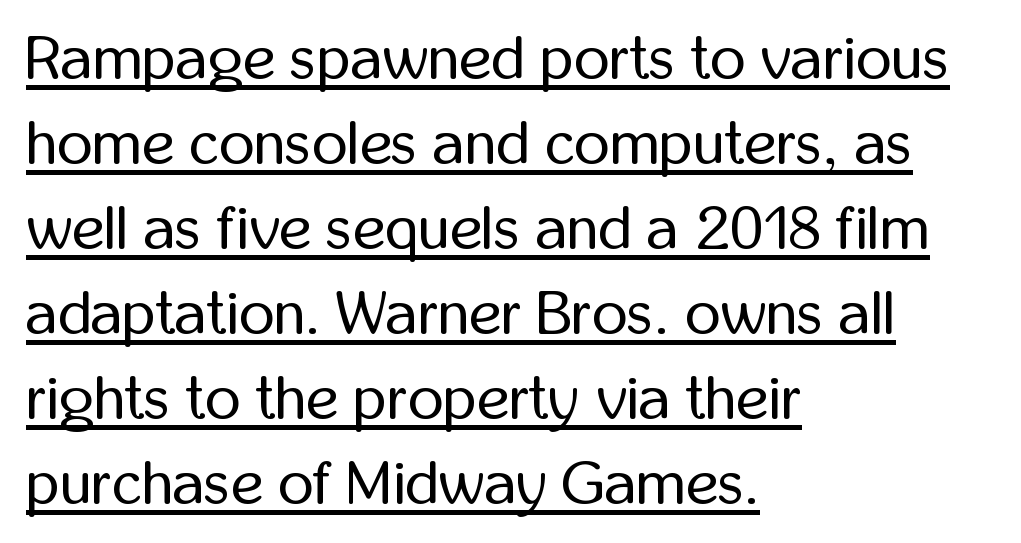
I'd call this a sans setting — the letters go barefoot. Ink coverage per letter is moderate at most. Which margin do the lines hug? The left one — the right edge is uneven. Students, observe the line beneath the letters — that is underlining. The face used here is proportionally spaced, like ordinary book or web type.
